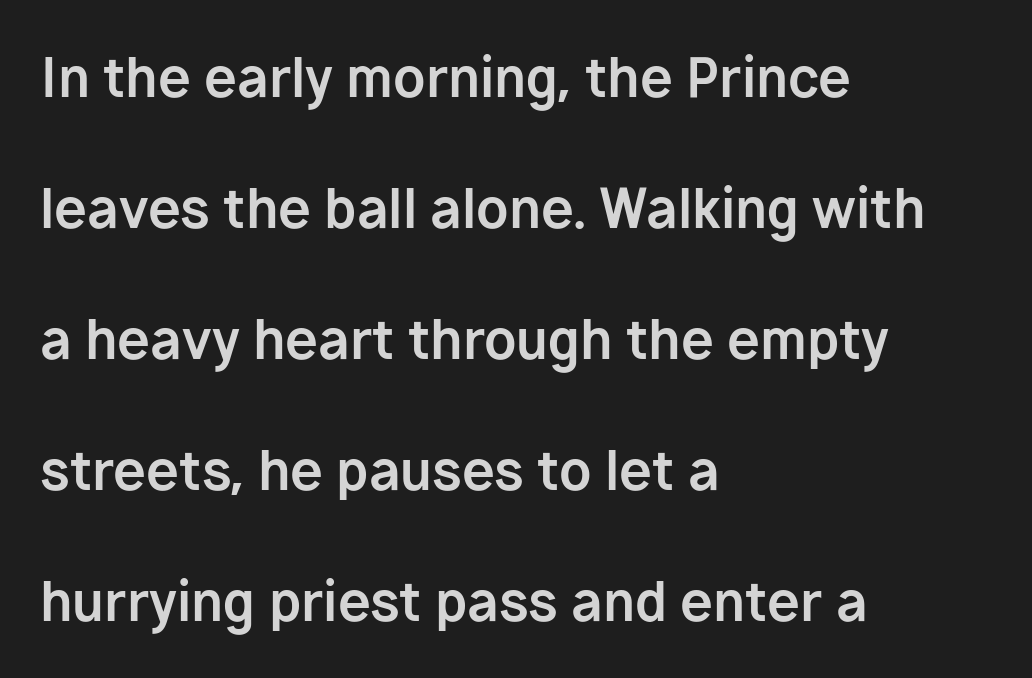
{"serif": "no", "italic": "no", "bold": "yes", "weight": "bold", "width": "normal", "stroke_contrast": "low", "x_height": "medium", "monospaced": "no", "underline": "no", "align": "left", "line_spacing": "loose", "line_spacing_ratio": 2.47, "letter_spacing": "normal", "letter_spacing_em": 0.0, "glyph_px": 53}
